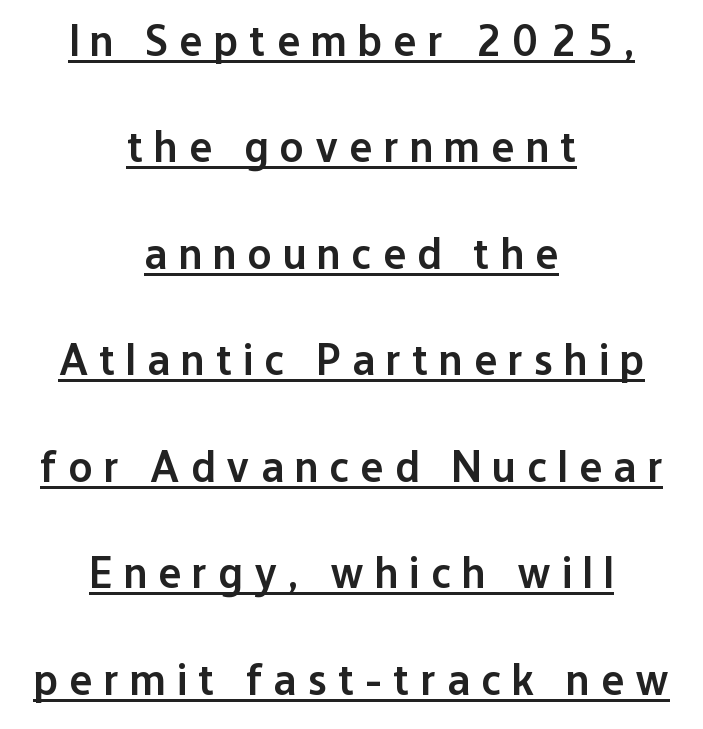
{"serif": "no", "italic": "no", "bold": "semi", "weight": "semibold", "width": "normal", "stroke_contrast": "low", "x_height": "medium", "monospaced": "no", "underline": "yes", "align": "center", "line_spacing": "loose", "line_spacing_ratio": 2.42, "letter_spacing": "wide", "letter_spacing_em": 0.25, "glyph_px": 44}
